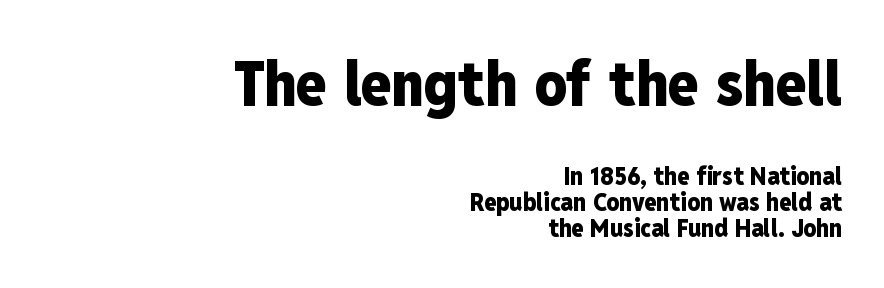
The image shows 63 px heavy, condensed sans-serif type, upright; set right-aligned, tight line spacing (1.05x), normal letter spacing, not underlined; the first (top) block is 2.52x larger; low stroke contrast and a medium x-height.
